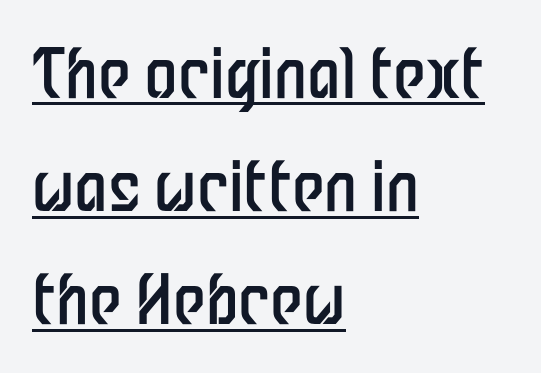
{"serif": "no", "italic": "no", "bold": "no", "weight": "regular", "width": "condensed", "stroke_contrast": "low", "x_height": "medium", "monospaced": "no", "underline": "yes", "align": "left", "line_spacing": "normal", "line_spacing_ratio": 1.69, "letter_spacing": "normal", "letter_spacing_em": 0.0, "glyph_px": 67}
